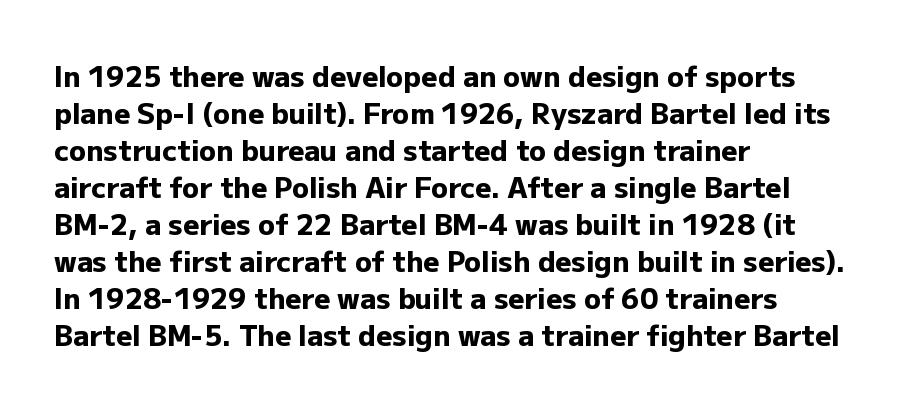
To sum up the face: it is a sans, with no serifs. Is this a fixed-width face? No — the glyphs have proportional, varying widths. Each line starts at the same left margin while the right side varies. Underline: absent.
